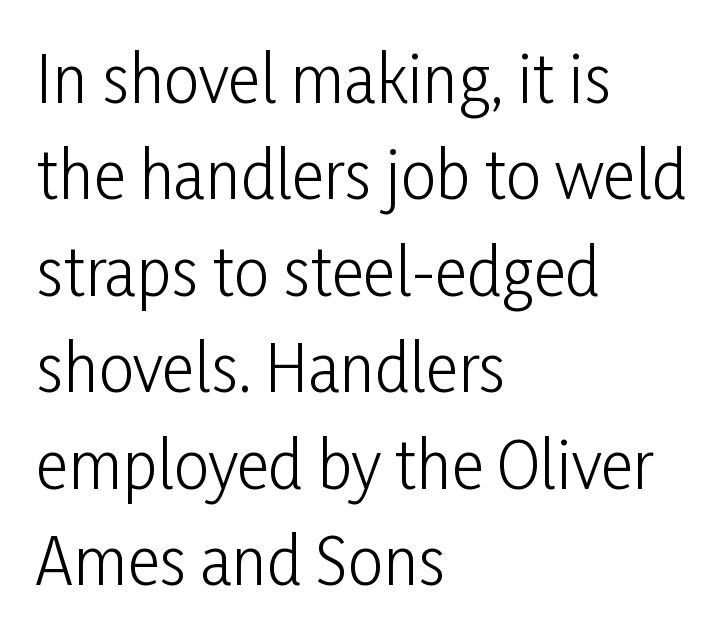
{"serif": "no", "italic": "no", "bold": "no", "weight": "light", "width": "condensed", "stroke_contrast": "low", "x_height": "medium", "monospaced": "no", "underline": "no", "align": "left", "line_spacing": "normal", "line_spacing_ratio": 1.53, "letter_spacing": "normal", "letter_spacing_em": 0.0, "glyph_px": 63}
